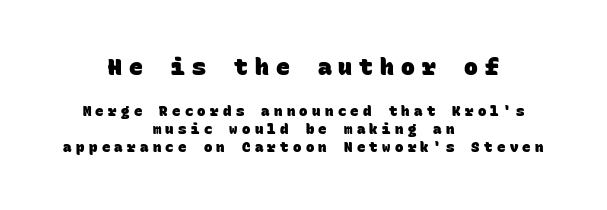
Honestly, the row spacing looks completely unremarkable. Compare the two chunks: the upper has the greater cap height. The passage is arranged like a title page — every line centered. How are the letters spaced? Widely, with obvious added tracking.
